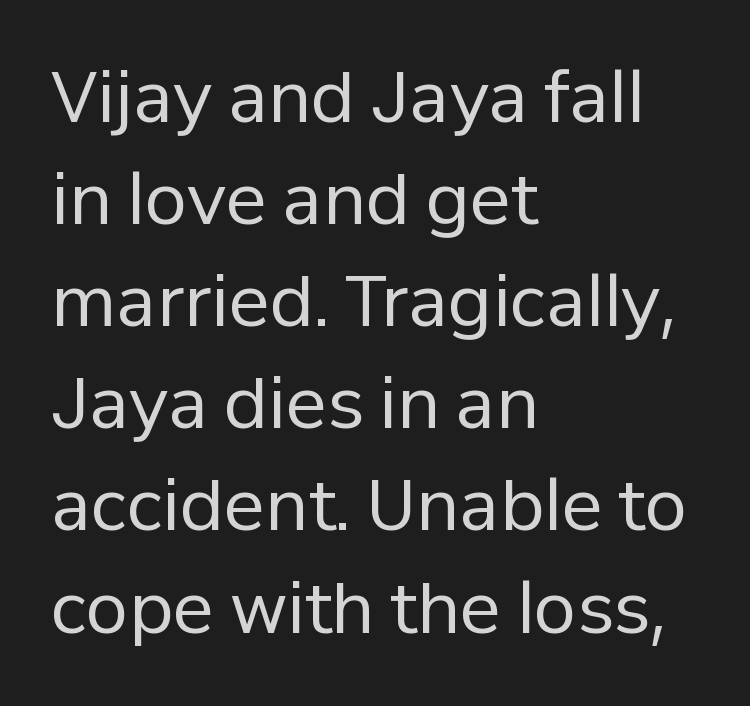
The image shows 69 px regular-weight sans-serif type, upright; set left-aligned, normal line spacing (1.48x), normal letter spacing, not underlined; low stroke contrast and a medium x-height.
